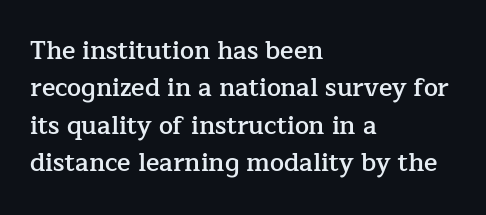
Standard letterfit; no display-style spreading of the glyphs. A bare baseline throughout the passage. Baseline-to-baseline distance is the conventional proportion of letter height. The axis of the letterforms is exactly vertical. The passage shown is semibold, sitting just below true bold. The lines are quadded left.
